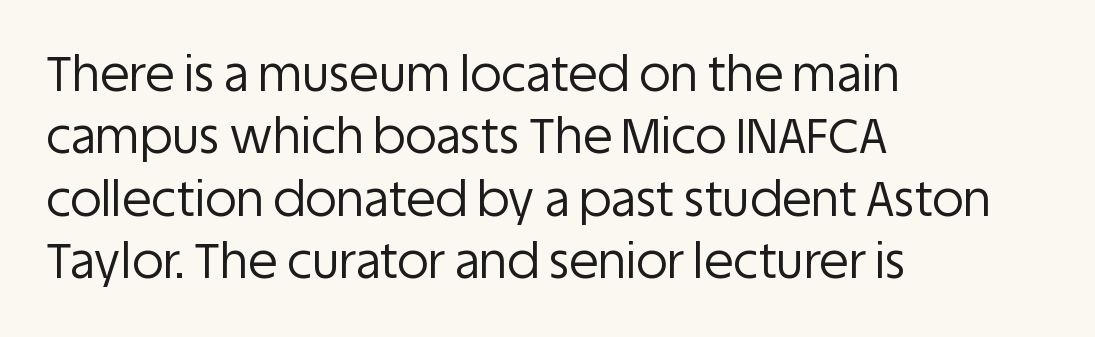
Q: Is the text bold? A: No.
Q: Is the text italic (slanted)? A: No, it is upright.
Q: Is the typeface a serif or a sans-serif typeface? A: Sans-serif.
Q: Is the text underlined? A: No.
Q: How is the paragraph aligned? A: Left-aligned.
Q: Is the spacing between letters normal or unusually wide? A: Normal.
Q: Is the spacing between lines tight, normal or loose? A: Normal.
Q: Width (condensed, normal, or wide)? A: Normal.
Q: Stroke contrast? A: Low.
Q: x-height? A: Large.
Q: Monospaced? A: No.
